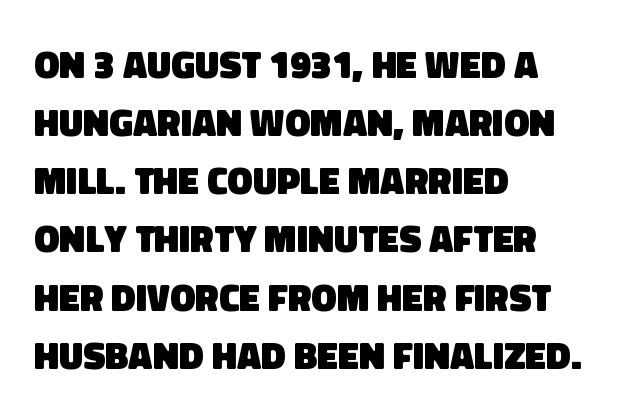
Bare-footed words on every line. Each new line begins a customary step beneath the previous one. Check where the strokes stop: nothing finishes them off — pure sans. The tracking reads as untouched default to a designer's eye.
